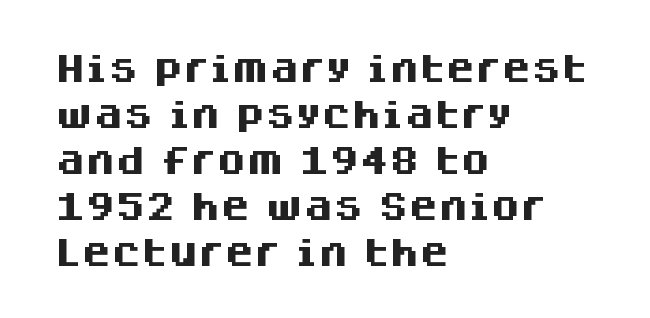
The image shows 30 px heavy sans-serif type, upright; set left-aligned, normal line spacing (1.53x), normal letter spacing, not underlined; medium stroke contrast and a large x-height.
